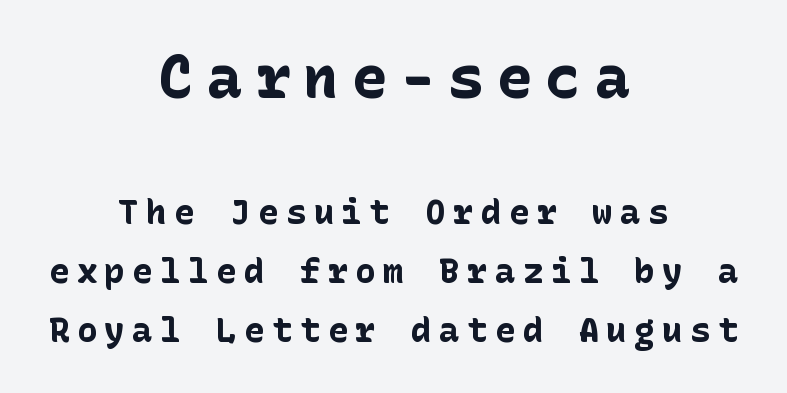
Q: Is the text bold? A: Yes.
Q: Is the text italic (slanted)? A: No, it is upright.
Q: Is the typeface a serif or a sans-serif typeface? A: Sans-serif.
Q: Is the text underlined? A: No.
Q: How is the paragraph aligned? A: Centered.
Q: Is the spacing between letters normal or unusually wide? A: Unusually wide.
Q: Which block of text is set in a larger size, the first (top) or the second (bottom)? A: The first (top) one.
Q: Width (condensed, normal, or wide)? A: Normal.
Q: Stroke contrast? A: Low.
Q: x-height? A: Medium.
